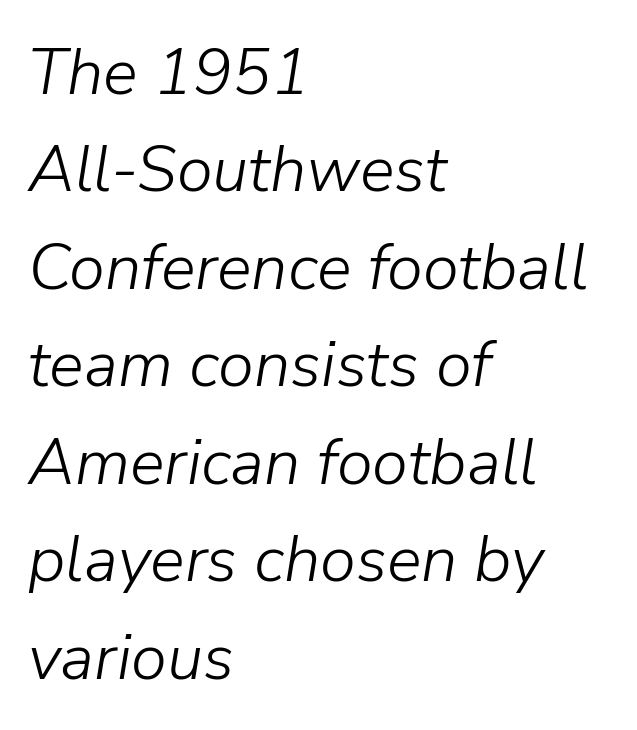
{"italic": "yes", "lean": "right", "slant_degrees": 9, "bold": "no", "weight": "light", "width": "normal", "stroke_contrast": "low", "x_height": "medium", "monospaced": "no", "underline": "no", "align": "left", "line_spacing": "normal", "line_spacing_ratio": 1.5, "letter_spacing": "normal", "letter_spacing_em": 0.0, "glyph_px": 65}
